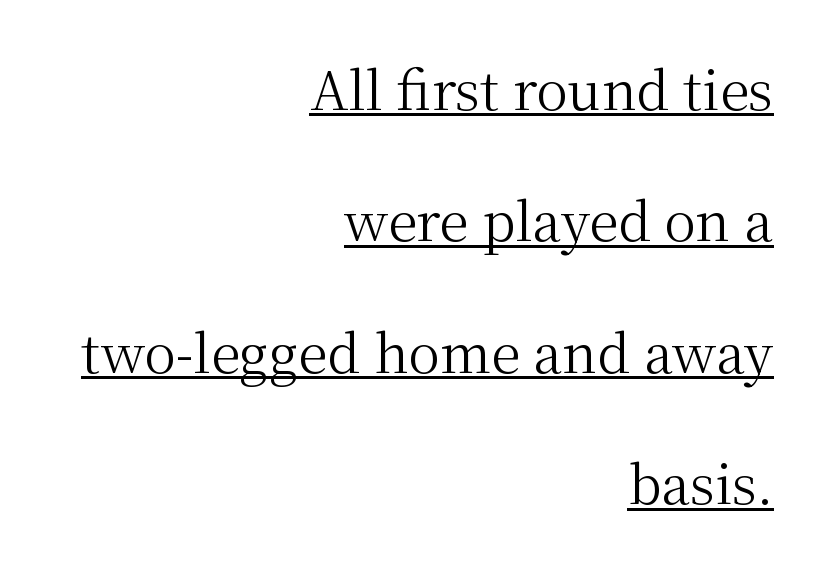
The image shows 53 px regular-weight serif type, upright; set right-aligned, loose line spacing (2.48x), normal letter spacing, underlined; medium stroke contrast and a medium x-height.
